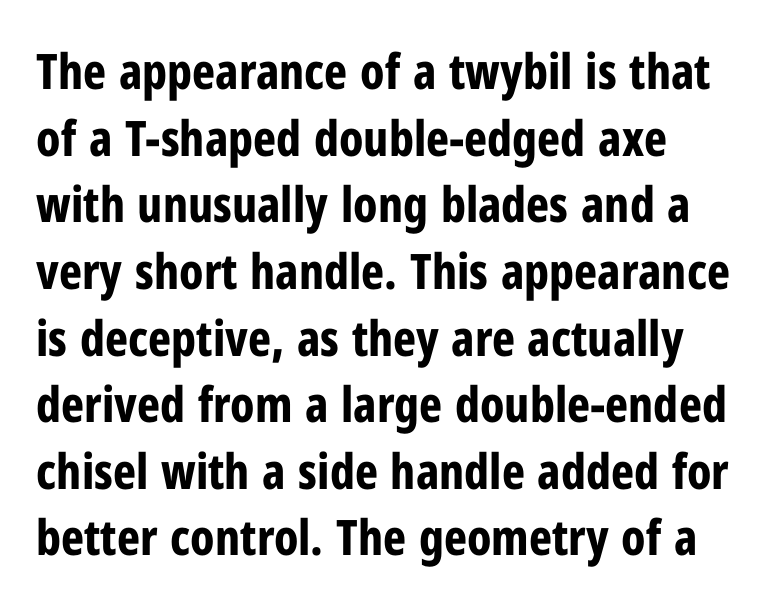
The image shows 49 px bold, condensed sans-serif type, upright; set left-aligned, normal line spacing (1.36x), normal letter spacing, not underlined; low stroke contrast and a medium x-height.
